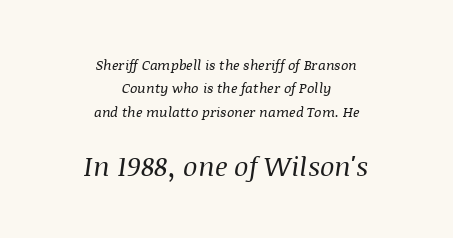
The image shows 27 px text type, italic (leaning right); set centered, normal line spacing (1.67x), normal letter spacing, not underlined; the second (bottom) block is 1.93x larger.
